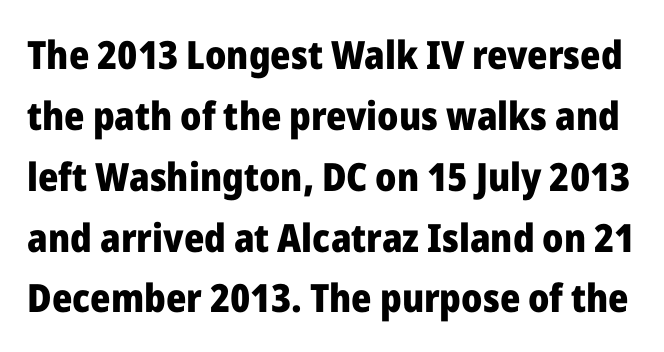
The image shows 39 px heavy sans-serif type, upright; set normal line spacing (1.56x), normal letter spacing, not underlined; low stroke contrast and a medium x-height.
